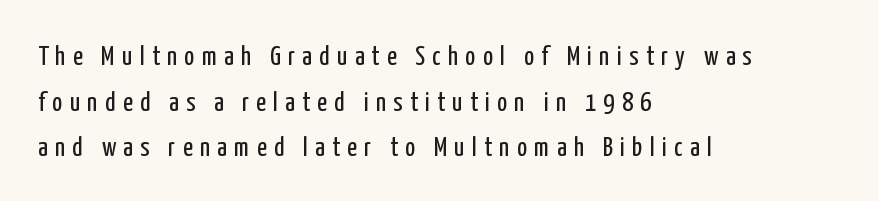
The lettering stays uniformly vertical, giving the passage a roman look. These lines have a slow, spaced-out rhythm from letter to letter. Leading matches the norm, producing a regular column. Stems here are at most as thick as an everyday book face.
